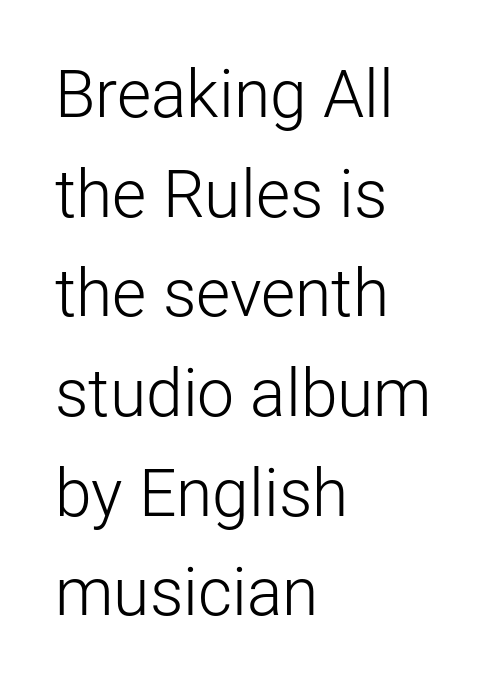
Q: Is the text bold? A: No.
Q: Is the text italic (slanted)? A: No, it is upright.
Q: Is the typeface a serif or a sans-serif typeface? A: Sans-serif.
Q: Is the text underlined? A: No.
Q: How is the paragraph aligned? A: Left-aligned.
Q: Is the spacing between letters normal or unusually wide? A: Normal.
Q: Is the spacing between lines tight, normal or loose? A: Normal.
Q: Width (condensed, normal, or wide)? A: Normal.
Q: Stroke contrast? A: Low.
Q: x-height? A: Medium.
Q: Monospaced? A: No.
